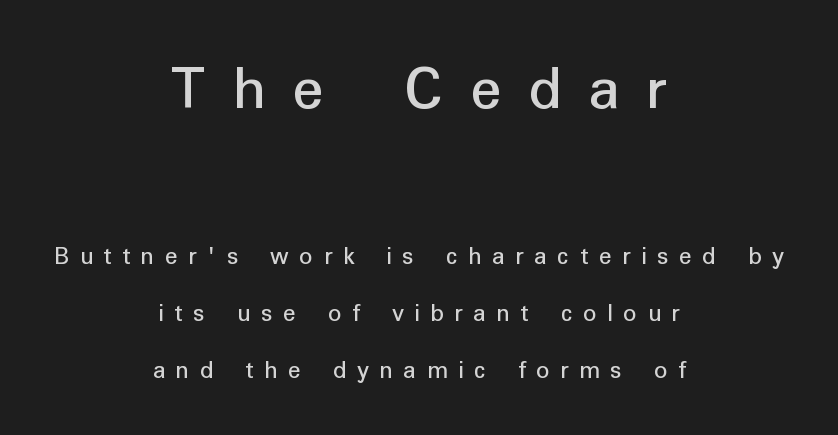
{"serif": "no", "italic": "no", "width": "normal", "stroke_contrast": "low", "x_height": "medium", "monospaced": "no", "underline": "no", "align": "center", "line_spacing": "loose", "line_spacing_ratio": 2.2, "letter_spacing": "wide", "letter_spacing_em": 0.41, "larger_block": "first", "size_ratio": 2.5, "glyph_px": 65}
